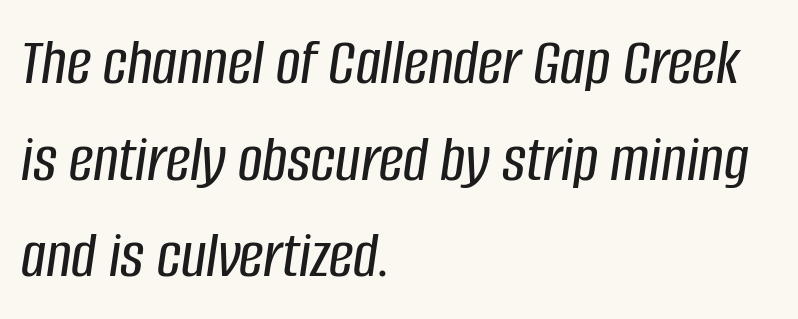
The image shows 68 px condensed type, italic (leaning right); set left-aligned, normal line spacing (1.42x), normal letter spacing, not underlined; low stroke contrast and a large x-height.
